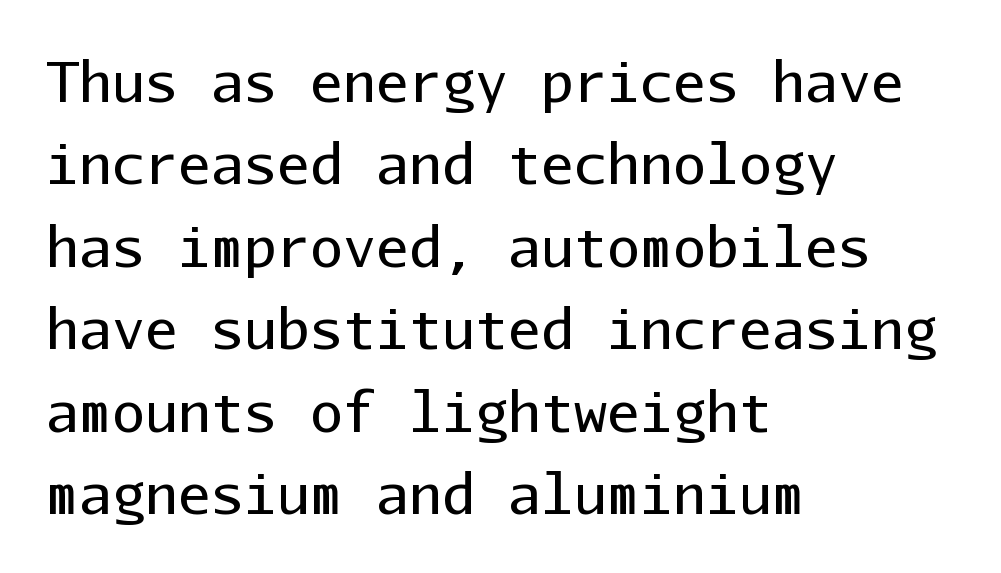
The image shows 55 px regular-weight sans-serif type, upright, monospaced; set left-aligned, normal line spacing (1.5x), normal letter spacing, not underlined; low stroke contrast and a medium x-height.
